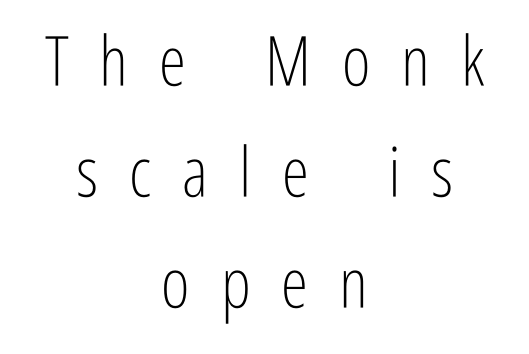
Q: Is the text bold? A: No.
Q: Is the text italic (slanted)? A: No, it is upright.
Q: Is the typeface a serif or a sans-serif typeface? A: Sans-serif.
Q: Is the text underlined? A: No.
Q: How is the paragraph aligned? A: Centered.
Q: Is the spacing between letters normal or unusually wide? A: Unusually wide.
Q: Is the spacing between lines tight, normal or loose? A: Normal.
Q: Width (condensed, normal, or wide)? A: Condensed.
Q: Stroke contrast? A: Low.
Q: x-height? A: Medium.
Q: Monospaced? A: No.
